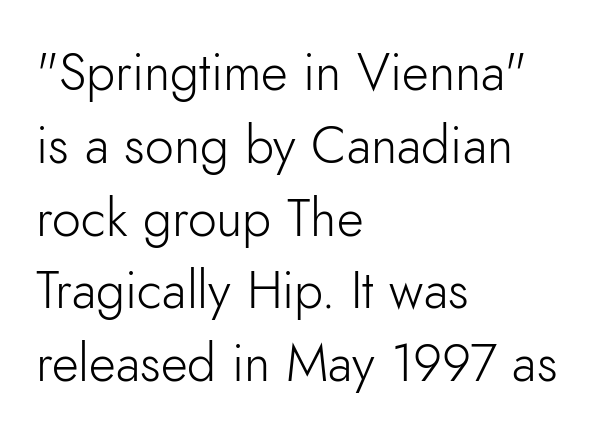
Does the copy run flush right? No — it runs flush left. The lettering stays uniformly vertical, giving the passage a roman look. Spacing verdict: proportional, widths tailored to each character. I'd call this a sans setting — the letters go barefoot. The characters are drawn with everyday or finer stroke widths. The lines sit at an ordinary, default distance from one another.
